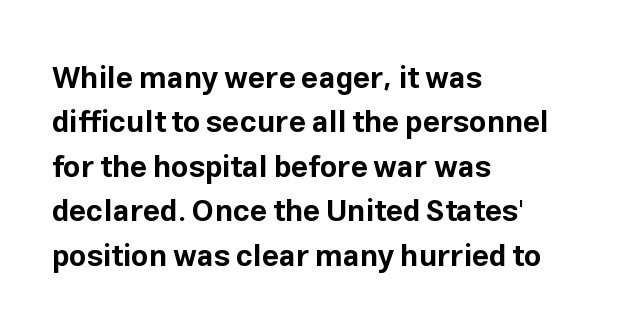
Look at the bottom of the vertical strokes: they stop flat, with no serifs. Honestly, the row spacing looks completely unremarkable. These lines were composed using upright roman letters. Do the characters align in a grid? No, the font is proportional. Does the weight exceed regular? Yes, all the way to bold. The lines in this sample share a left origin and differ only in where they stop.
